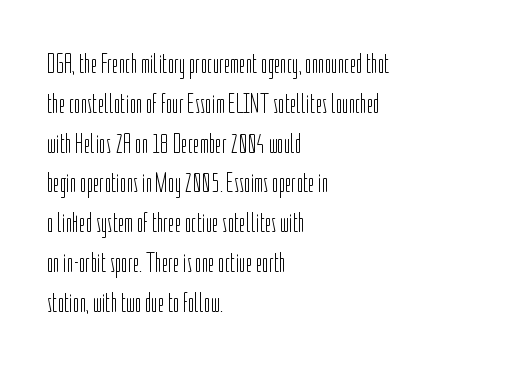
Beneath every word, the page is bare. No heavy texture on the line: the type isn't bold. Quick note: interline space is typical. Letterform terminals end flat and unadorned throughout the passage. Varying glyph widths throughout — classic text-font behaviour. Vertical strokes here are truly vertical.
